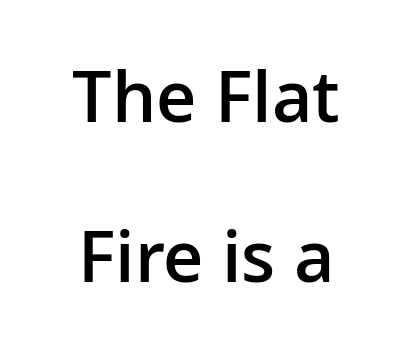
This rendering features lettering with no underline. Caption: standard tracking, unaltered. When letters stand straight like this, we call the style roman or upright. The paragraph has two soft edges and a firm central axis.
